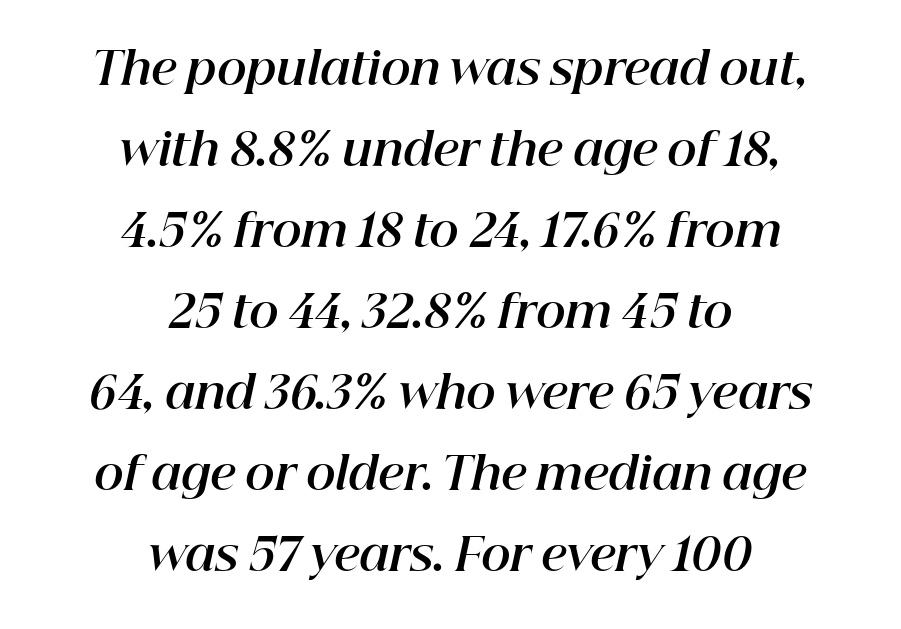
{"italic": "yes", "lean": "right", "slant_degrees": 12, "bold": "yes", "weight": "bold", "width": "normal", "stroke_contrast": "high", "x_height": "medium", "monospaced": "no", "underline": "no", "align": "center", "line_spacing_ratio": 1.8, "letter_spacing": "normal", "letter_spacing_em": 0.0, "glyph_px": 45}
